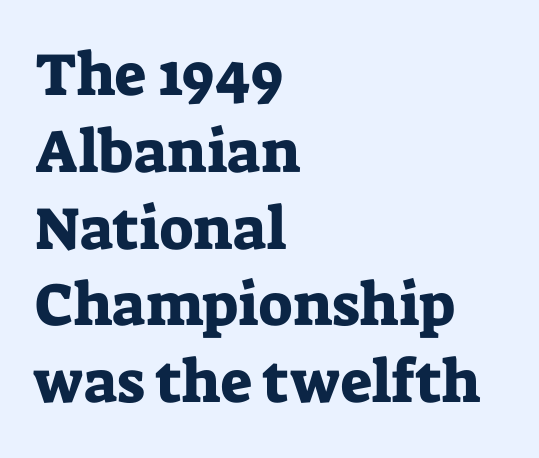
The image shows 60 px serif type, upright; set left-aligned, normal line spacing (1.28x), normal letter spacing, not underlined; low stroke contrast and a medium x-height.
